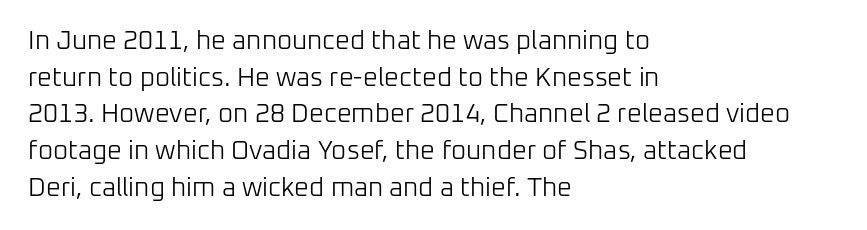
The image shows 26 px text type, upright; set left-aligned, normal line spacing (1.41x), normal letter spacing, not underlined.
